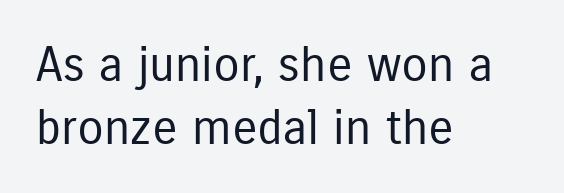
The image shows 48 px regular-weight, condensed sans-serif type, upright; set left-aligned, normal line spacing (1.31x), normal letter spacing, not underlined; low stroke contrast and a medium x-height.
